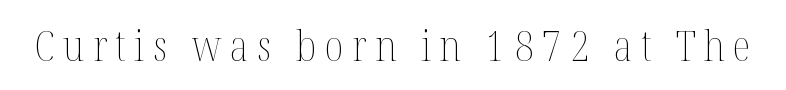
Is this a fixed-width face? No — the glyphs have proportional, varying widths. Upright lettering throughout. Tracking here is generous; glyphs stand well apart from one another. Anything drawn beneath the words? Only blank space. Summary of weight: not heavy and not bold.
